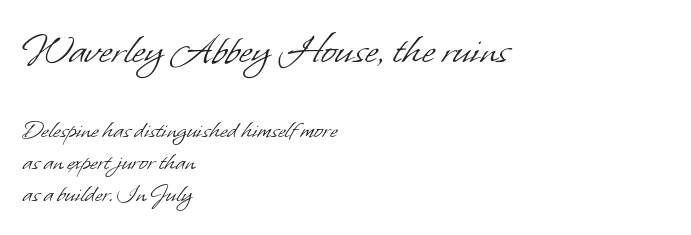
Q: Is the text bold? A: No.
Q: Is the typeface a serif or a sans-serif typeface? A: Sans-serif.
Q: Is the text underlined? A: No.
Q: How is the paragraph aligned? A: Left-aligned.
Q: Is the spacing between letters normal or unusually wide? A: Normal.
Q: Which block of text is set in a larger size, the first (top) or the second (bottom)? A: The first (top) one.
Q: Width (condensed, normal, or wide)? A: Normal.
Q: Stroke contrast? A: Low.
Q: x-height? A: Small.
Q: Monospaced? A: No.
